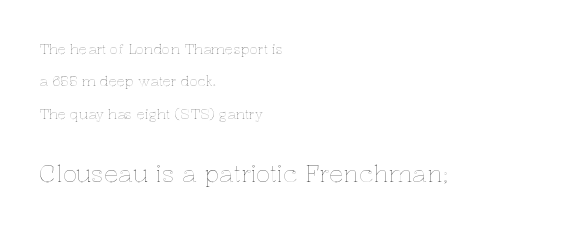
Q: Is the text italic (slanted)? A: No, it is upright.
Q: Is the text underlined? A: No.
Q: How is the paragraph aligned? A: Left-aligned.
Q: Is the spacing between letters normal or unusually wide? A: Normal.
Q: Is the spacing between lines tight, normal or loose? A: Loose.
Q: Which block of text is set in a larger size, the first (top) or the second (bottom)? A: The second (bottom) one.
